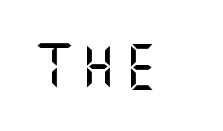
Nope, not italic — everything's standing straight. Does the type have serifs? No, each stem ends abruptly. Descenders are the only things crossing below the line.
